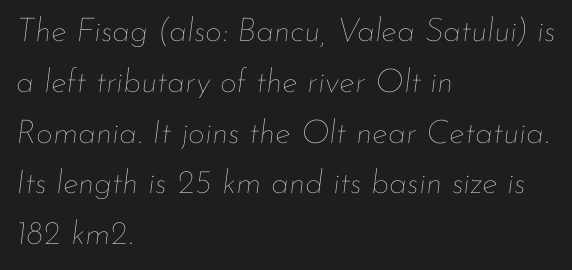
{"italic": "yes", "lean": "right", "slant_degrees": 7, "bold": "no", "weight": "thin", "width": "normal", "stroke_contrast": "low", "x_height": "small", "monospaced": "no", "underline": "no", "align": "left", "line_spacing": "normal", "line_spacing_ratio": 1.54, "letter_spacing": "normal", "letter_spacing_em": 0.0, "glyph_px": 33}
